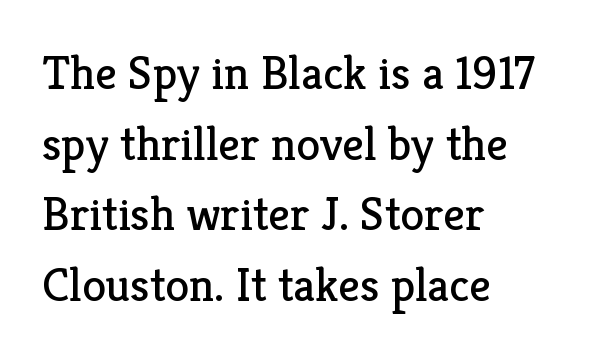
The image shows 48 px regular-weight serif type, upright; set left-aligned, normal line spacing (1.47x), normal letter spacing, not underlined; low stroke contrast and a medium x-height.
